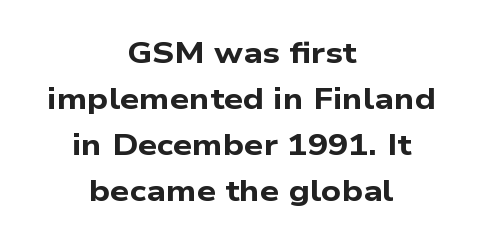
The image shows 30 px bold, wide sans-serif type; set centered, normal line spacing (1.53x), normal letter spacing, not underlined; low stroke contrast and a medium x-height.
